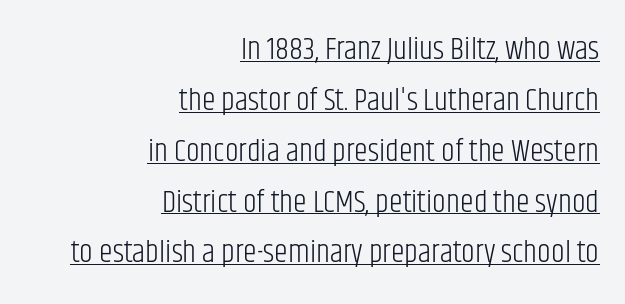
The image shows 31 px light, condensed sans-serif type, upright; set right-aligned, normal line spacing (1.64x), normal letter spacing, underlined; low stroke contrast and a large x-height.
